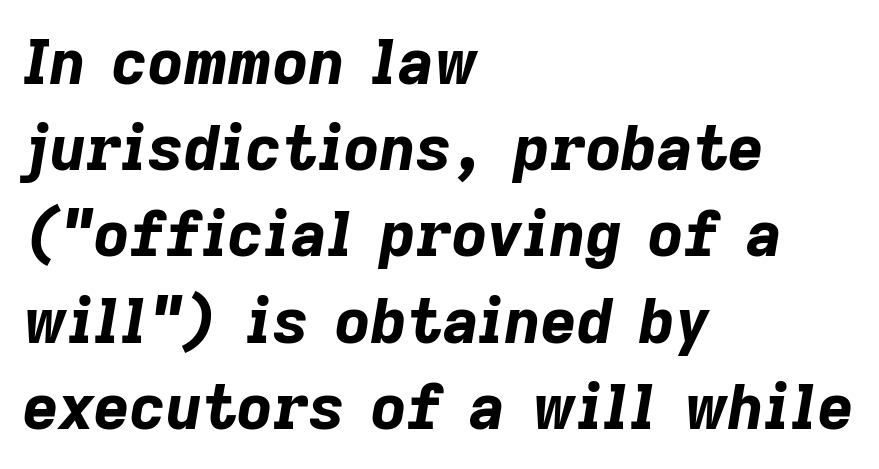
{"italic": "yes", "lean": "right", "slant_degrees": 9, "bold": "yes", "weight": "bold", "width": "normal", "stroke_contrast": "low", "x_height": "medium", "monospaced": "no", "underline": "no", "align": "left", "line_spacing": "normal", "line_spacing_ratio": 1.39, "letter_spacing": "normal", "letter_spacing_em": 0.0, "glyph_px": 62}
